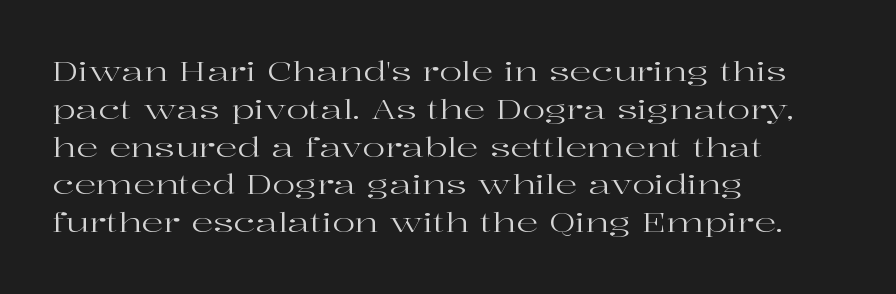
{"italic": "no", "bold": "no", "underline": "no", "align": "left", "line_spacing": "normal", "line_spacing_ratio": 1.4, "letter_spacing": "normal", "letter_spacing_em": 0.0, "glyph_px": 27}
